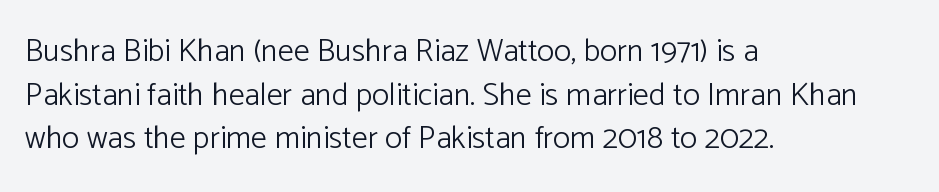
{"serif": "no", "italic": "no", "bold": "no", "weight": "light", "width": "normal", "stroke_contrast": "low", "x_height": "medium", "monospaced": "no", "underline": "no", "align": "left", "line_spacing": "normal", "line_spacing_ratio": 1.36, "letter_spacing": "normal", "letter_spacing_em": 0.0, "glyph_px": 32}
